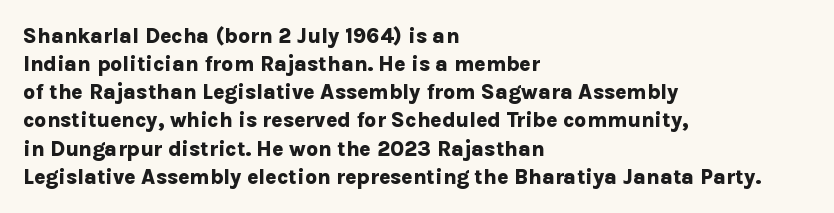
The image shows 21 px bold type, upright; set left-aligned, normal line spacing (1.34x), normal letter spacing, not underlined.
